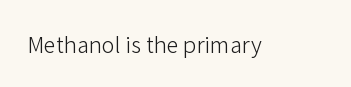
Q: Is the text bold? A: No.
Q: Is the text italic (slanted)? A: No, it is upright.
Q: Is the text underlined? A: No.
Q: Is the spacing between letters normal or unusually wide? A: Normal.
